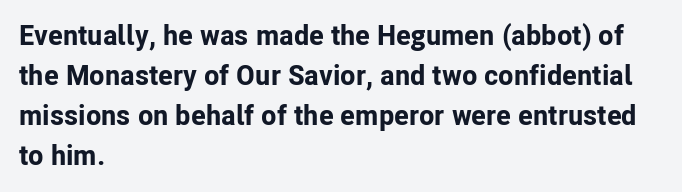
The image shows 28 px bold sans-serif type, upright; set left-aligned, normal line spacing (1.43x), normal letter spacing, not underlined; low stroke contrast and a medium x-height.
